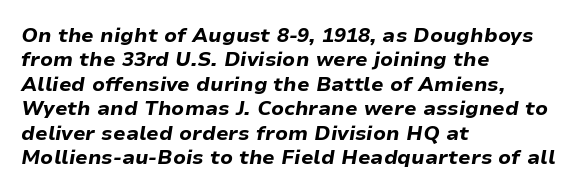
The image shows 20 px bold type, italic (leaning right); set left-aligned, line spacing 1.22x, normal letter spacing, not underlined.
